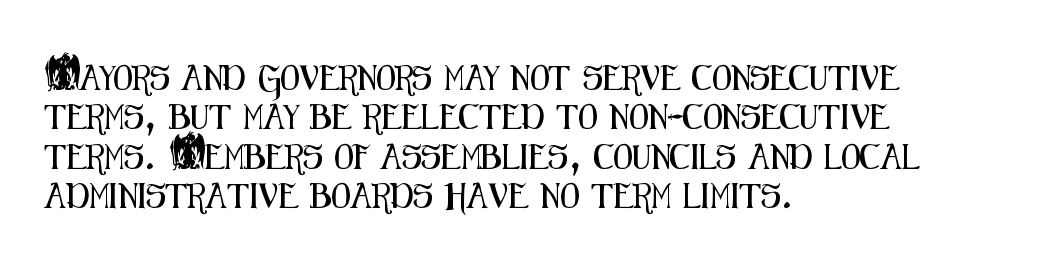
Q: Is the text italic (slanted)? A: No, it is upright.
Q: Is the text underlined? A: No.
Q: How is the paragraph aligned? A: Left-aligned.
Q: Is the spacing between letters normal or unusually wide? A: Normal.
Q: Is the spacing between lines tight, normal or loose? A: Normal.
